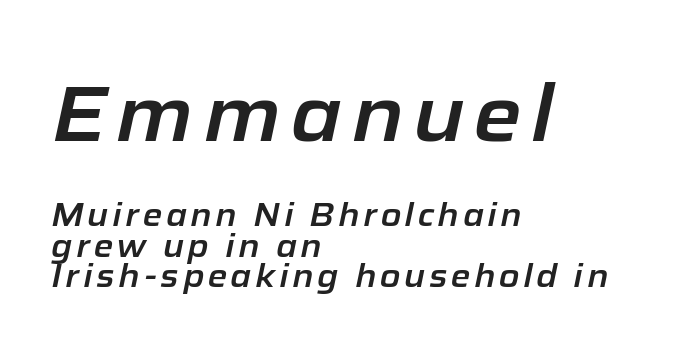
{"italic": "yes", "lean": "right", "slant_degrees": 12, "width": "normal", "stroke_contrast": "low", "x_height": "medium", "monospaced": "no", "underline": "no", "align": "left", "line_spacing": "tight", "line_spacing_ratio": 0.95, "larger_block": "first", "size_ratio": 2.47, "glyph_px": 79}
